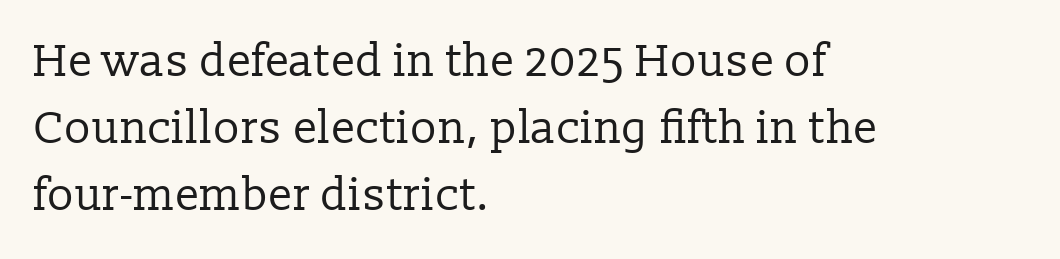
Ordinary non-slanted type is in use. Unmarked baselines from the first word to the last. Stem width sits at or under what a default text font uses. Here the designer chose a conventional face with non-uniform glyph widths. Letter spacing: default.
